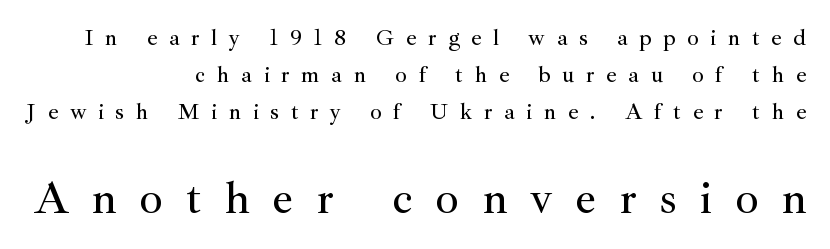
Q: Is the text italic (slanted)? A: No, it is upright.
Q: Is the typeface a serif or a sans-serif typeface? A: Serif.
Q: Is the text underlined? A: No.
Q: How is the paragraph aligned? A: Right-aligned.
Q: Is the spacing between letters normal or unusually wide? A: Unusually wide.
Q: Is the spacing between lines tight, normal or loose? A: Normal.
Q: Which block of text is set in a larger size, the first (top) or the second (bottom)? A: The second (bottom) one.
Q: Width (condensed, normal, or wide)? A: Normal.
Q: Stroke contrast? A: Medium.
Q: x-height? A: Small.
Q: Monospaced? A: No.
